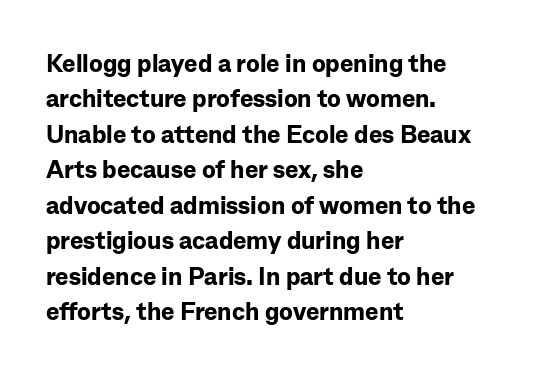
The image shows 25 px bold type, upright; set left-aligned, normal line spacing (1.42x), normal letter spacing, not underlined.
